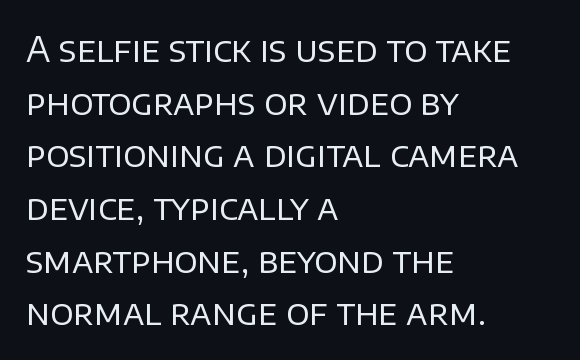
Q: Is the text bold? A: No.
Q: Is the text italic (slanted)? A: No, it is upright.
Q: Is the typeface a serif or a sans-serif typeface? A: Sans-serif.
Q: Is the text underlined? A: No.
Q: How is the paragraph aligned? A: Left-aligned.
Q: Is the spacing between letters normal or unusually wide? A: Normal.
Q: Is the spacing between lines tight, normal or loose? A: Normal.
Q: Width (condensed, normal, or wide)? A: Normal.
Q: Stroke contrast? A: Low.
Q: x-height? A: Large.
Q: Monospaced? A: No.
